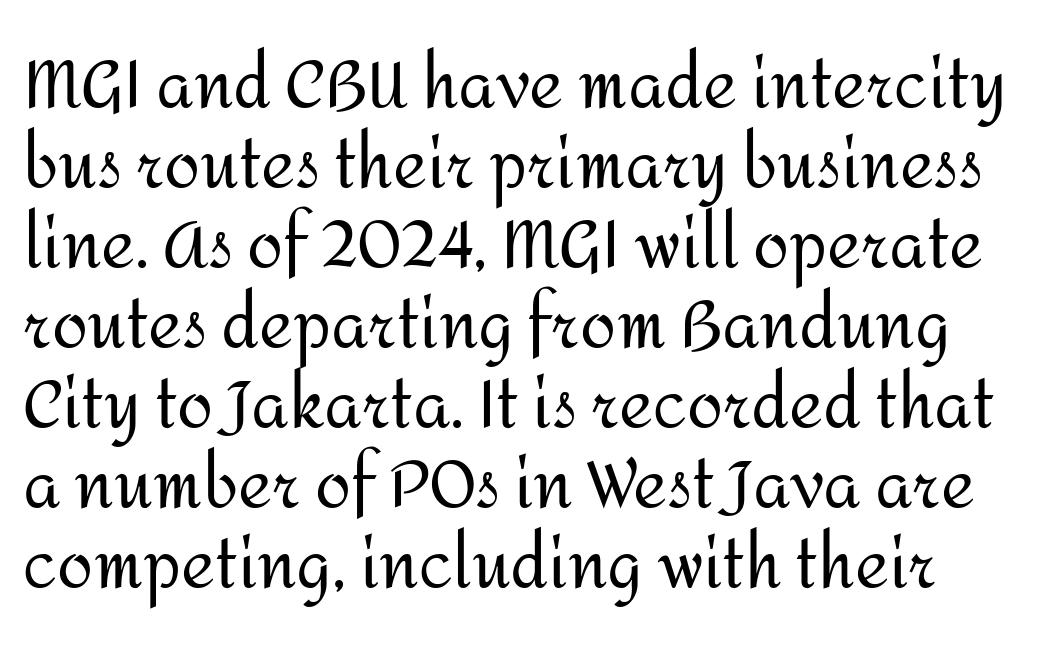
Examine the stroke ends and you'll find no serifs. Designer's note — italics off, roman on. A bare baseline throughout the passage. Do the characters align in a grid? No, the font is proportional. Bold? No — there's no thickening of the strokes. Tracking here is standard; glyphs follow each other at the usual distance.
